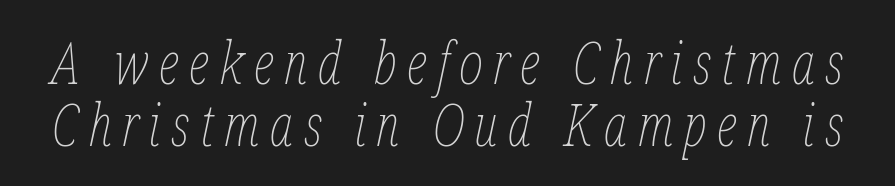
The image shows 58 px thin, condensed type, italic (leaning right); set tight line spacing (1.07x), not underlined; low stroke contrast and a medium x-height.
